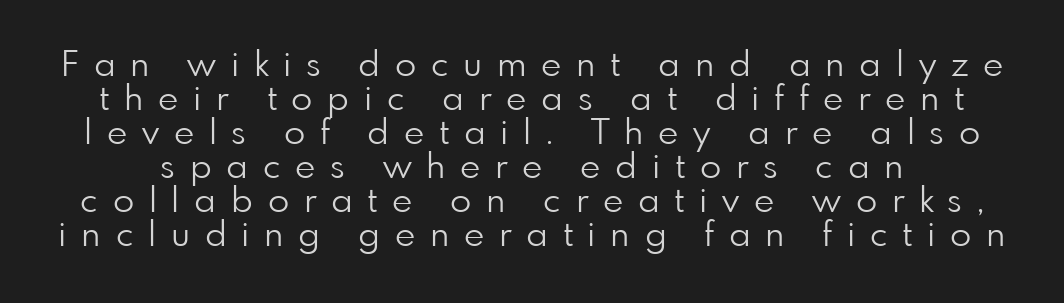
Look at the tracking — it's clearly loosened, letters drifting apart. Horizontal bands of white between lines are thin slivers. Is this a fixed-width face? No — the glyphs have proportional, varying widths. The strokes carry an ordinary text weight at most. The letters carry no serifs — their stems end cleanly without finishing strokes.
